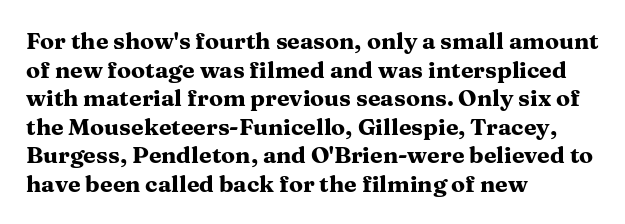
Every character sits straight up, as roman type does. Stroke thickness is high; the sample reads as a true bold. Inter-character spacing is left at the font's built-in metrics. Casual observation: everything's shoved over to the left. The specimen omits any rule beneath the text block's lines.
